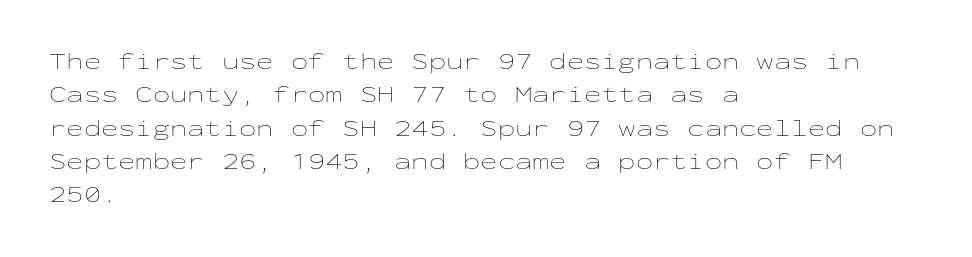
How would I describe the line gaps? Plain and ordinary. Just letters on the line, the space beneath them empty. Alignment: flush left. In terms of posture, this sample is upright.
